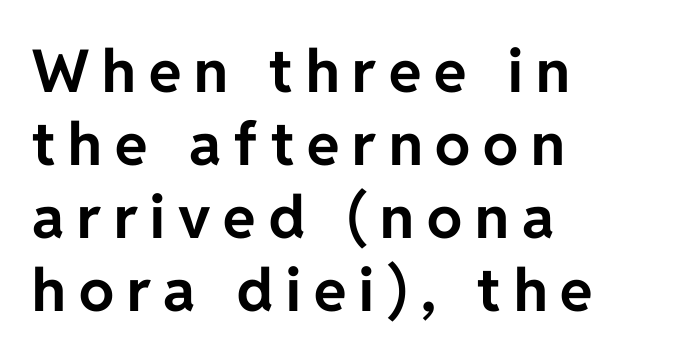
In terms of posture, this sample is upright. Reading down the block, your eye returns to a fixed left position each line. Is this a fixed-width face? No — the glyphs have proportional, varying widths. Letters rest on an invisible, unmarked baseline. The face used here is rendered with a markedly widened letterfit. Strong, thick strokes mark this as bold type.
